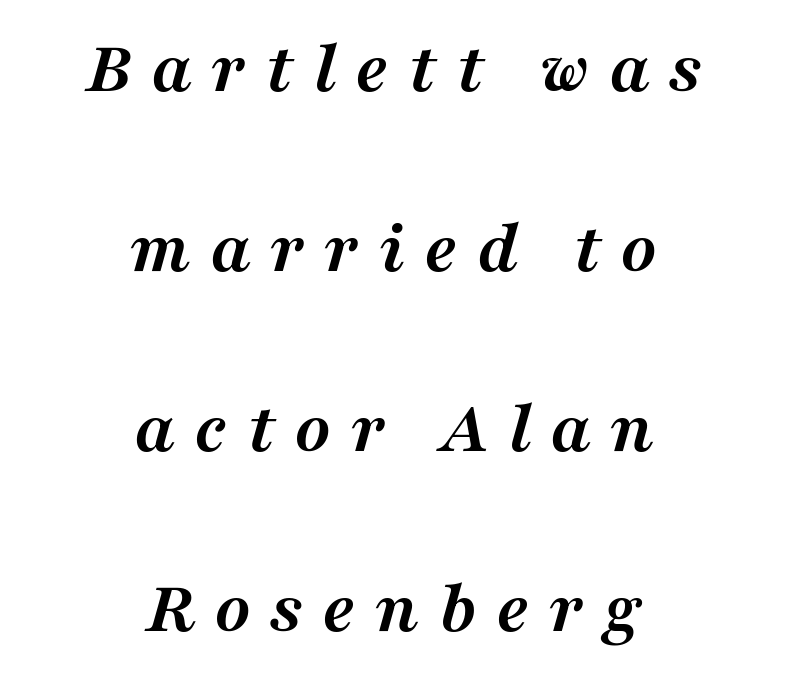
The image shows 76 px semibold serif type, italic (leaning right); set centered, loose line spacing (2.37x), unusually wide letter spacing (+0.25 em), not underlined; medium stroke contrast and a medium x-height.
